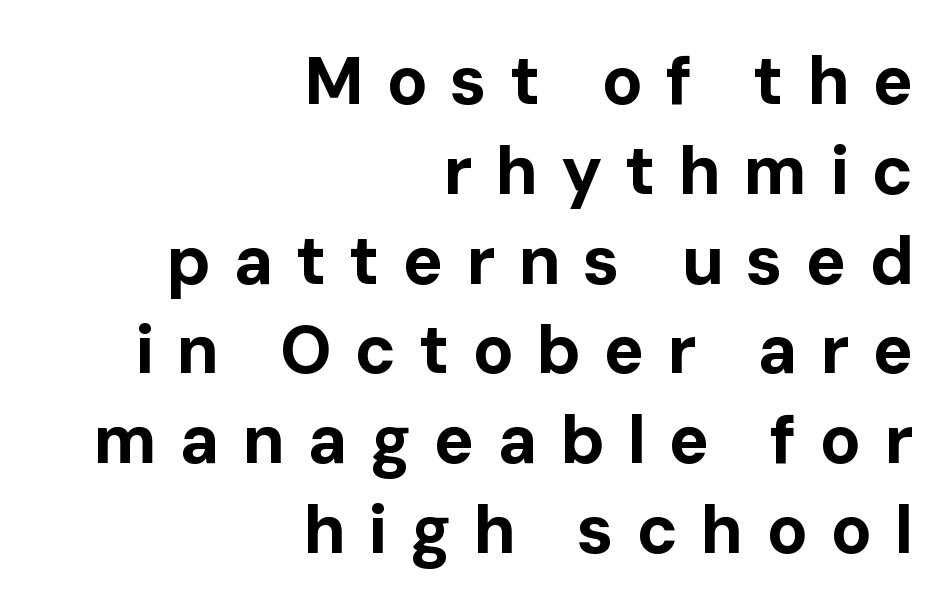
{"serif": "no", "italic": "no", "bold": "yes", "weight": "bold", "width": "normal", "stroke_contrast": "low", "x_height": "medium", "monospaced": "no", "underline": "no", "align": "right", "line_spacing": "normal", "line_spacing_ratio": 1.32, "letter_spacing": "wide", "letter_spacing_em": 0.33, "glyph_px": 68}
